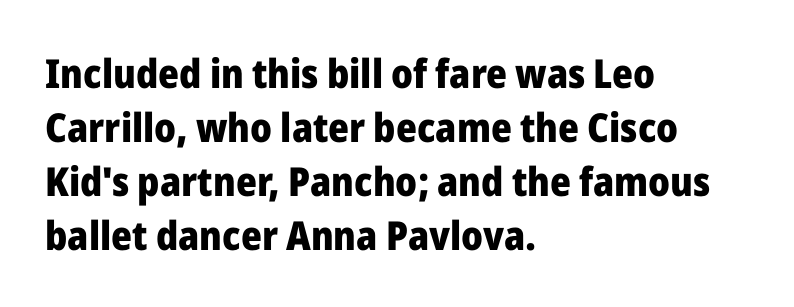
Q: Is the text bold? A: Yes.
Q: Is the text italic (slanted)? A: No, it is upright.
Q: Is the typeface a serif or a sans-serif typeface? A: Sans-serif.
Q: Is the text underlined? A: No.
Q: How is the paragraph aligned? A: Left-aligned.
Q: Is the spacing between letters normal or unusually wide? A: Normal.
Q: Is the spacing between lines tight, normal or loose? A: Normal.
Q: Width (condensed, normal, or wide)? A: Normal.
Q: Stroke contrast? A: Low.
Q: x-height? A: Medium.
Q: Monospaced? A: No.
